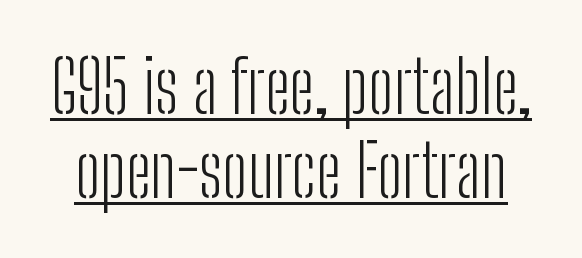
Q: Is the text bold? A: No.
Q: Is the text italic (slanted)? A: No, it is upright.
Q: Is the typeface a serif or a sans-serif typeface? A: Sans-serif.
Q: Is the text underlined? A: Yes.
Q: Is the spacing between letters normal or unusually wide? A: Normal.
Q: Width (condensed, normal, or wide)? A: Condensed.
Q: Stroke contrast? A: Low.
Q: x-height? A: Medium.
Q: Monospaced? A: No.
